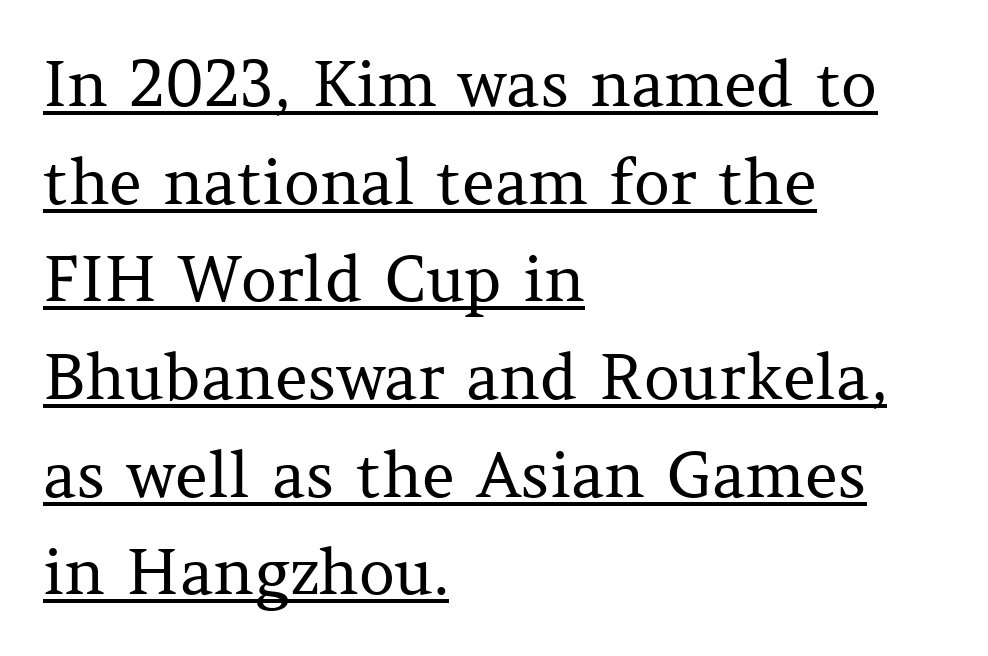
Compared with undecorated copy, this sample adds a rule below the words. The characters are drawn with everyday or finer stroke widths. The designer went with a serif here, giving each stem small feet. Notice how descenders clear the ascenders below comfortably — that's standard leading. Is this a fixed-width face? No — the glyphs have proportional, varying widths.
